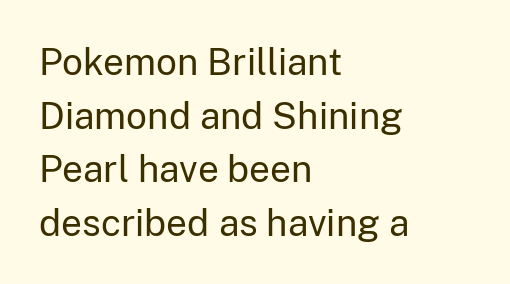
{"serif": "no", "italic": "no", "bold": "no", "weight": "regular", "width": "normal", "stroke_contrast": "low", "x_height": "medium", "monospaced": "no", "underline": "no", "align": "left", "line_spacing": "normal", "line_spacing_ratio": 1.45, "letter_spacing": "normal", "letter_spacing_em": 0.0, "glyph_px": 37}
